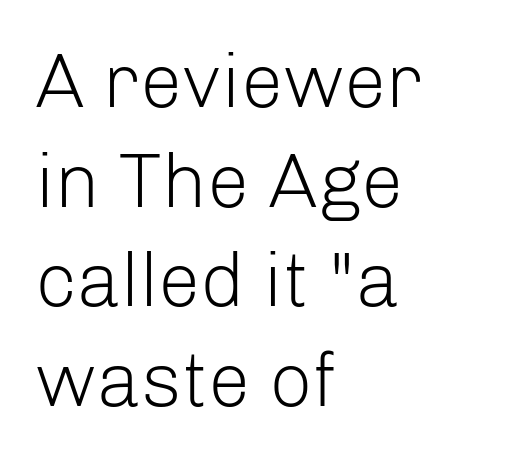
{"serif": "no", "italic": "no", "bold": "no", "weight": "light", "width": "normal", "stroke_contrast": "low", "x_height": "medium", "monospaced": "no", "underline": "no", "align": "left", "line_spacing": "normal", "line_spacing_ratio": 1.31, "letter_spacing": "normal", "letter_spacing_em": 0.0, "glyph_px": 76}
